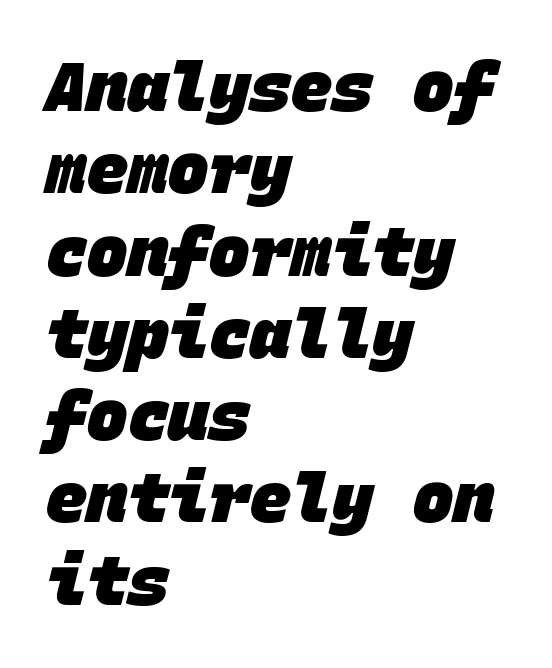
Q: Is the text bold? A: Yes.
Q: Is the typeface a serif or a sans-serif typeface? A: Sans-serif.
Q: Is the text underlined? A: No.
Q: How is the paragraph aligned? A: Left-aligned.
Q: Is the spacing between letters normal or unusually wide? A: Normal.
Q: Width (condensed, normal, or wide)? A: Normal.
Q: Stroke contrast? A: Low.
Q: x-height? A: Large.
Q: Monospaced? A: Yes.
